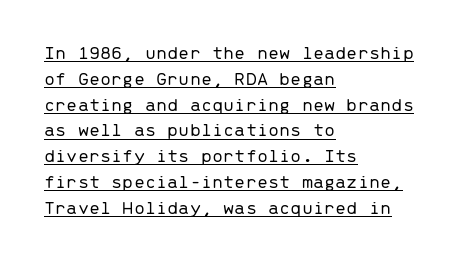
The image shows 20 px text type, upright; set left-aligned, normal line spacing (1.29x), normal letter spacing, underlined.
